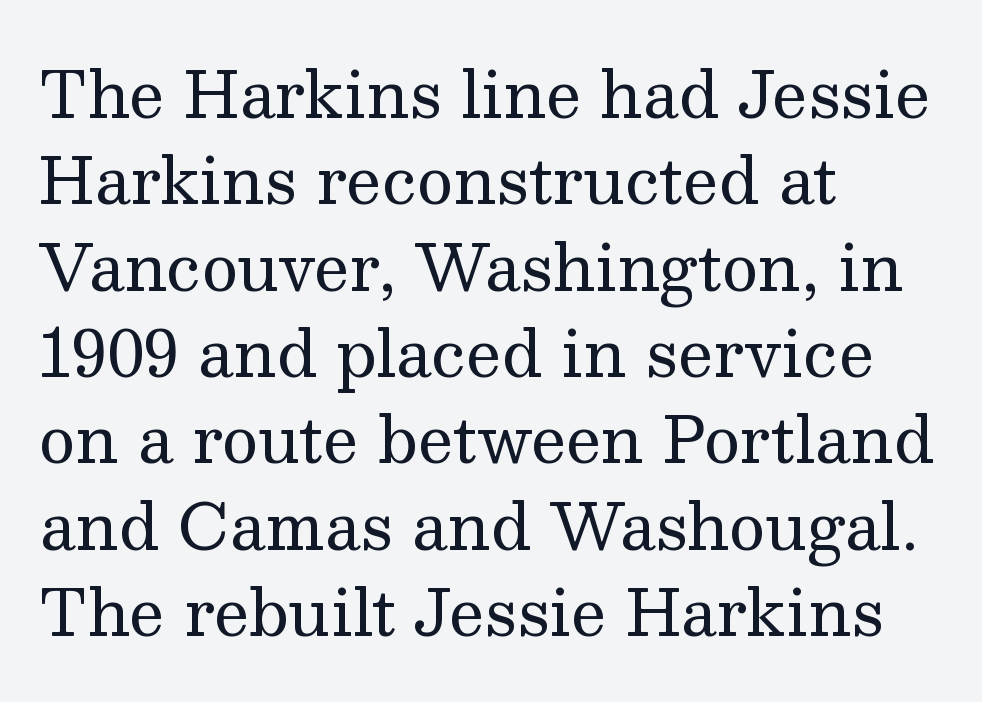
{"serif": "yes", "italic": "no", "bold": "no", "weight": "regular", "width": "normal", "stroke_contrast": "medium", "x_height": "medium", "monospaced": "no", "underline": "no", "align": "left", "line_spacing": "normal", "line_spacing_ratio": 1.37, "letter_spacing": "normal", "letter_spacing_em": 0.0, "glyph_px": 63}
